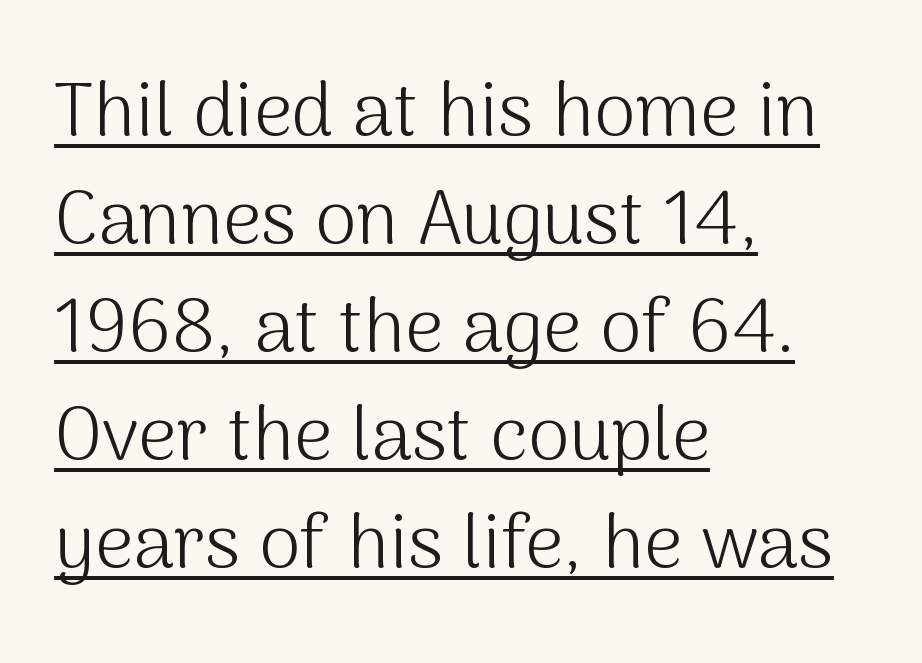
{"serif": "no", "italic": "no", "bold": "no", "weight": "light", "width": "normal", "stroke_contrast": "medium", "x_height": "medium", "monospaced": "no", "underline": "yes", "align": "left", "line_spacing": "normal", "line_spacing_ratio": 1.44, "letter_spacing": "normal", "letter_spacing_em": 0.0, "glyph_px": 75}
